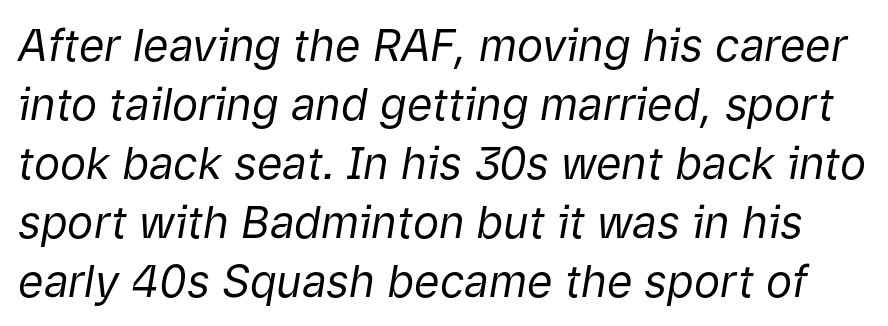
The image shows 44 px regular-weight type, italic (leaning right); set normal line spacing (1.34x), normal letter spacing, not underlined; low stroke contrast and a medium x-height.
